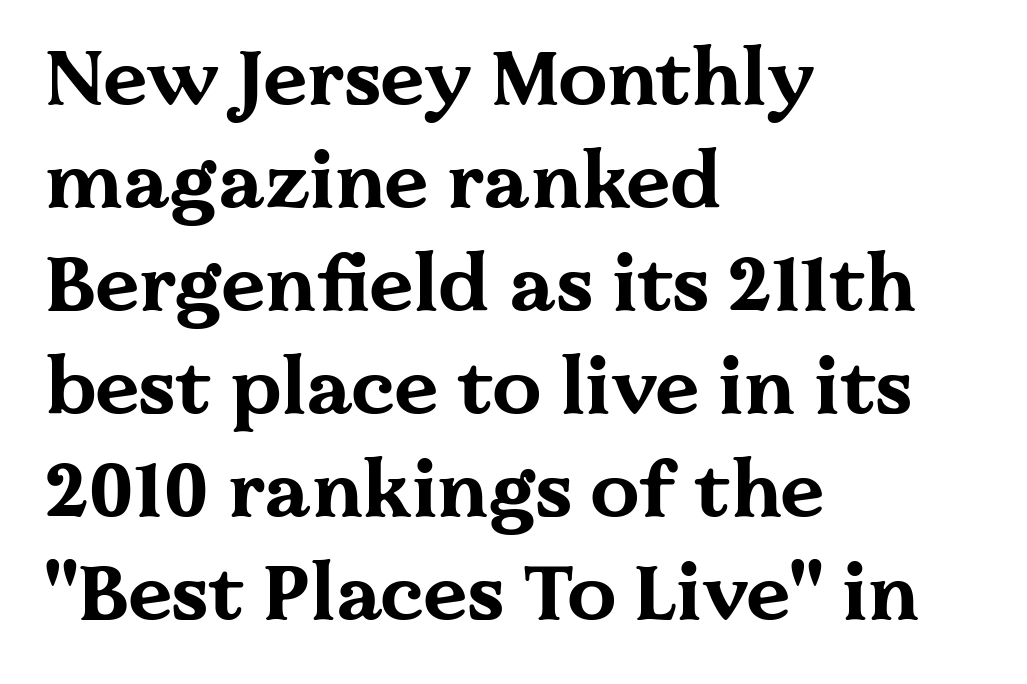
The image shows 78 px bold, wide serif type, upright; set left-aligned, normal line spacing (1.32x), normal letter spacing, not underlined; medium stroke contrast and a medium x-height.
